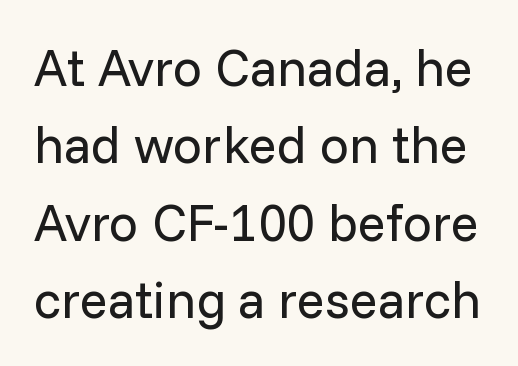
Normally led — the rows are evenly, conventionally spaced. Think of a printed novel: that variable character pitch is what you see here. Words appear dense and cohesive because spacing is normal. No letter is thick-stroked: the sample isn't bold.
